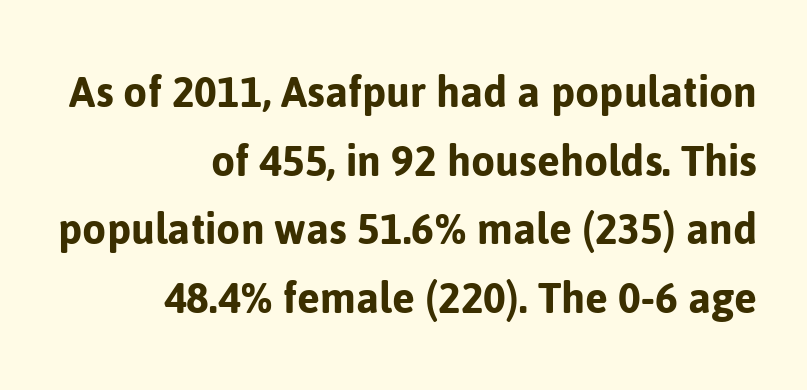
Q: Is the text italic (slanted)? A: No, it is upright.
Q: Is the typeface a serif or a sans-serif typeface? A: Sans-serif.
Q: Is the text underlined? A: No.
Q: How is the paragraph aligned? A: Right-aligned.
Q: Is the spacing between letters normal or unusually wide? A: Normal.
Q: Is the spacing between lines tight, normal or loose? A: Normal.
Q: Width (condensed, normal, or wide)? A: Normal.
Q: Stroke contrast? A: Low.
Q: x-height? A: Medium.
Q: Monospaced? A: No.
